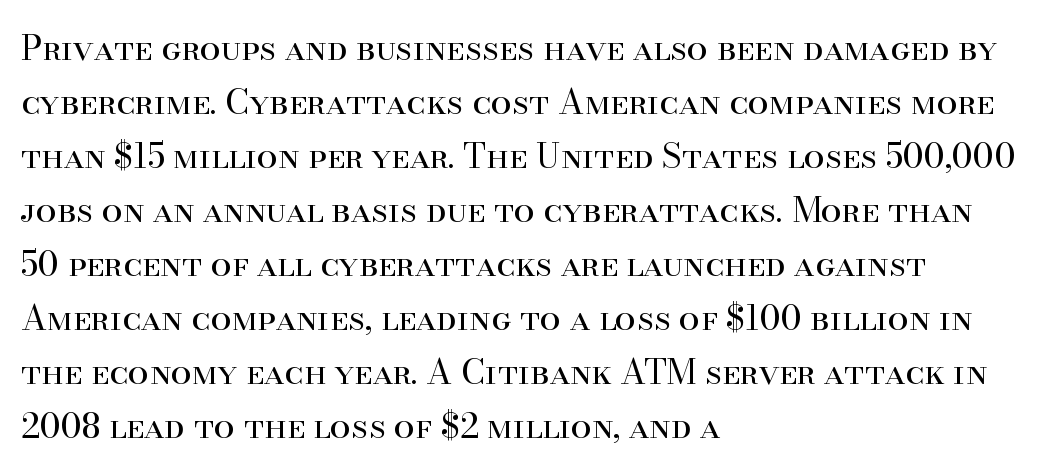
The image shows 34 px regular-weight serif type, upright; set left-aligned, normal line spacing (1.59x), normal letter spacing, not underlined; high stroke contrast and a small x-height.
